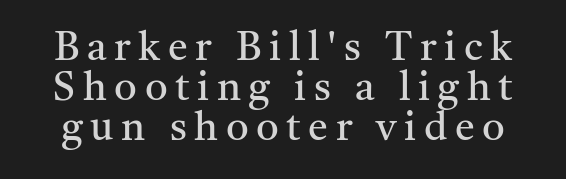
Q: Is the text bold? A: No.
Q: Is the text italic (slanted)? A: No, it is upright.
Q: Is the typeface a serif or a sans-serif typeface? A: Serif.
Q: Is the text underlined? A: No.
Q: Is the spacing between lines tight, normal or loose? A: Tight.
Q: Width (condensed, normal, or wide)? A: Normal.
Q: Stroke contrast? A: Medium.
Q: x-height? A: Medium.
Q: Monospaced? A: No.
